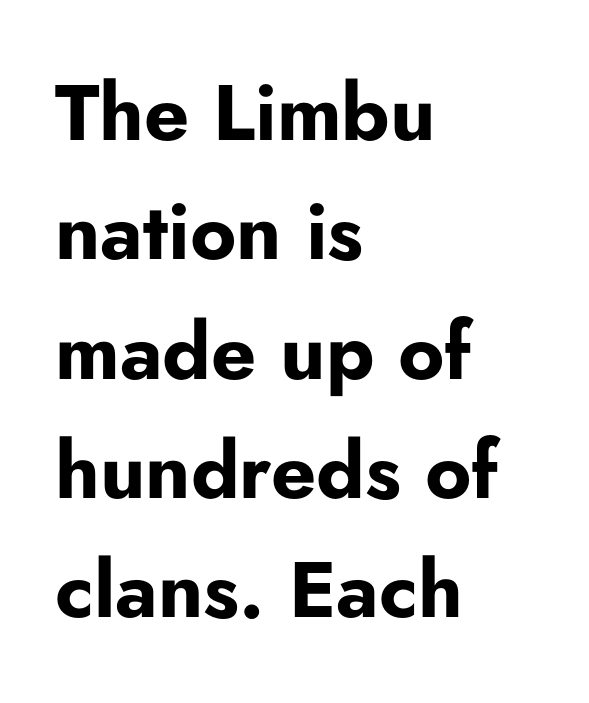
The image shows 79 px bold sans-serif type, upright; set left-aligned, normal line spacing (1.51x), normal letter spacing, not underlined; low stroke contrast and a small x-height.
